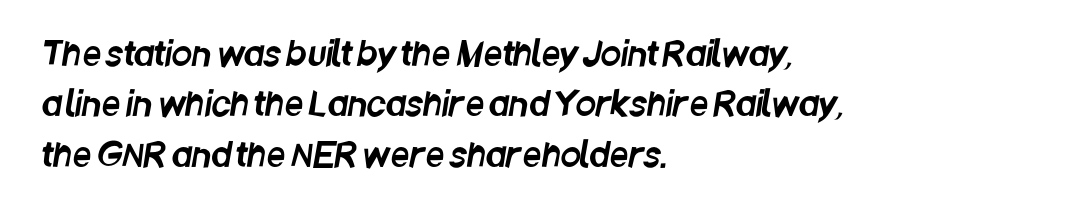
The image shows 33 px condensed sans-serif type; set left-aligned, normal line spacing (1.53x), normal letter spacing, not underlined; low stroke contrast and a large x-height.
